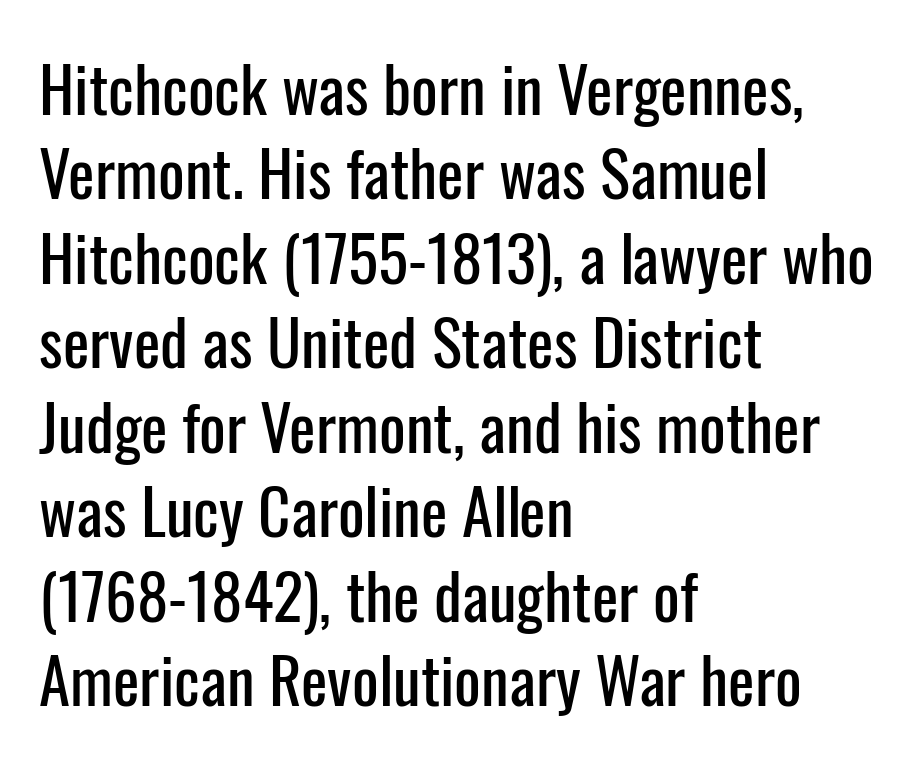
The image shows 63 px condensed sans-serif type, upright; set left-aligned, normal line spacing (1.34x), normal letter spacing, not underlined; low stroke contrast and a medium x-height.
